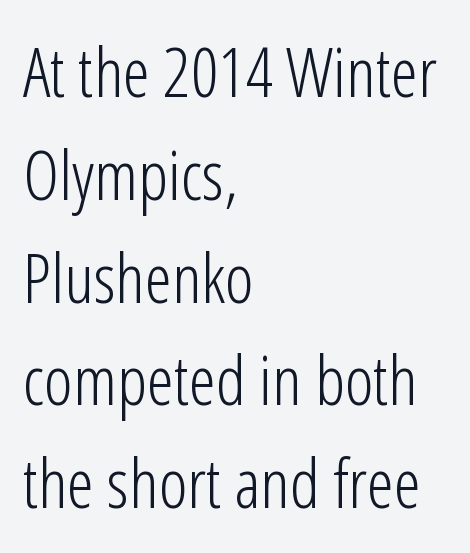
Q: Is the text bold? A: No.
Q: Is the text italic (slanted)? A: No, it is upright.
Q: Is the typeface a serif or a sans-serif typeface? A: Sans-serif.
Q: Is the text underlined? A: No.
Q: How is the paragraph aligned? A: Left-aligned.
Q: Is the spacing between letters normal or unusually wide? A: Normal.
Q: Is the spacing between lines tight, normal or loose? A: Normal.
Q: Width (condensed, normal, or wide)? A: Condensed.
Q: Stroke contrast? A: Low.
Q: x-height? A: Medium.
Q: Monospaced? A: No.
